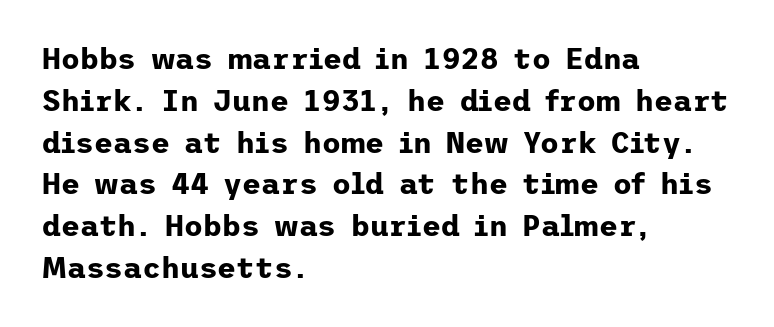
Regarding leading, the lines here are spaced in the standard way. The rag falls on the right side of this text block. Notice how the stems are strictly vertical — no italics here. Grotesque or geometric, the face here clearly has no serifs.
